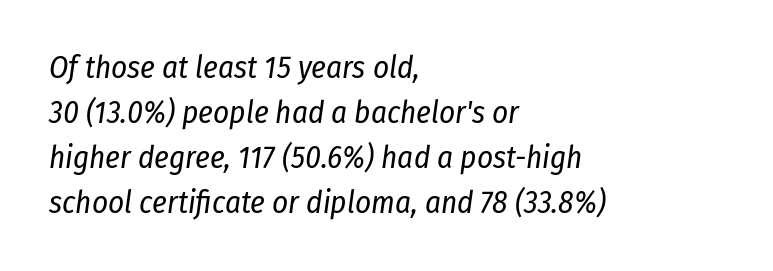
The image shows 31 px regular-weight, condensed type, italic (leaning right); set left-aligned, normal line spacing (1.45x), normal letter spacing, not underlined; low stroke contrast and a medium x-height.
